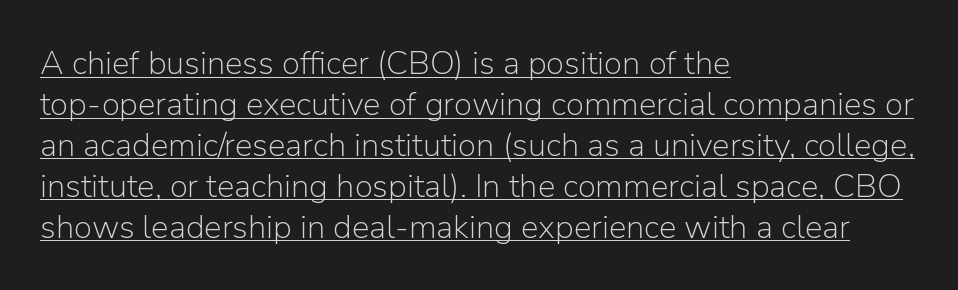
{"serif": "no", "italic": "no", "bold": "no", "weight": "light", "width": "normal", "stroke_contrast": "low", "x_height": "medium", "monospaced": "no", "underline": "yes", "align": "left", "line_spacing_ratio": 1.24, "letter_spacing": "normal", "letter_spacing_em": 0.0, "glyph_px": 33}
